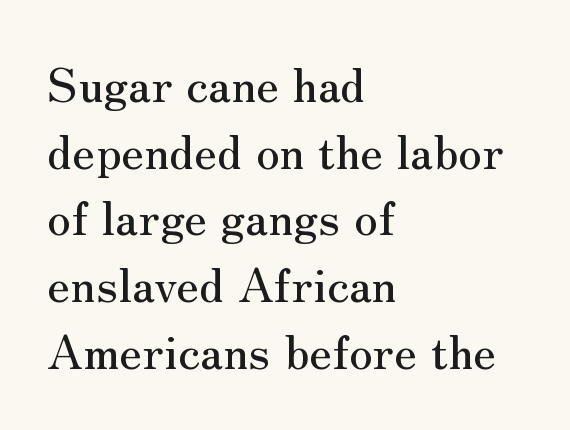
Q: Is the text italic (slanted)? A: No, it is upright.
Q: Is the typeface a serif or a sans-serif typeface? A: Serif.
Q: Is the text underlined? A: No.
Q: How is the paragraph aligned? A: Left-aligned.
Q: Is the spacing between letters normal or unusually wide? A: Normal.
Q: Is the spacing between lines tight, normal or loose? A: Normal.
Q: Width (condensed, normal, or wide)? A: Normal.
Q: Stroke contrast? A: Medium.
Q: x-height? A: Small.
Q: Monospaced? A: No.
